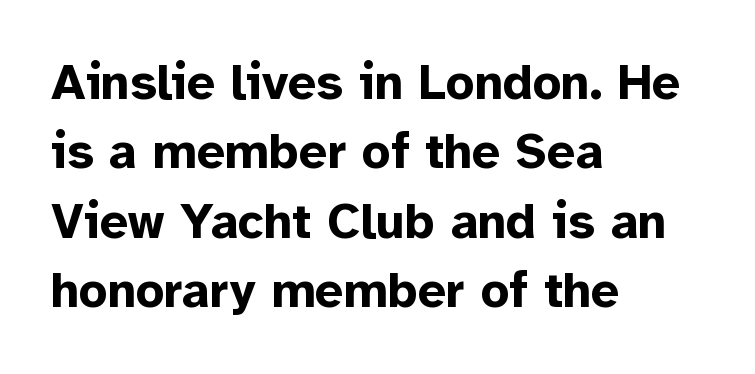
Designer's note — italics off, roman on. This sample uses plain, unmodified letter spacing. This sample uses a sans-serif face. The setting favours the left margin, as ordinary paragraphs usually do.
